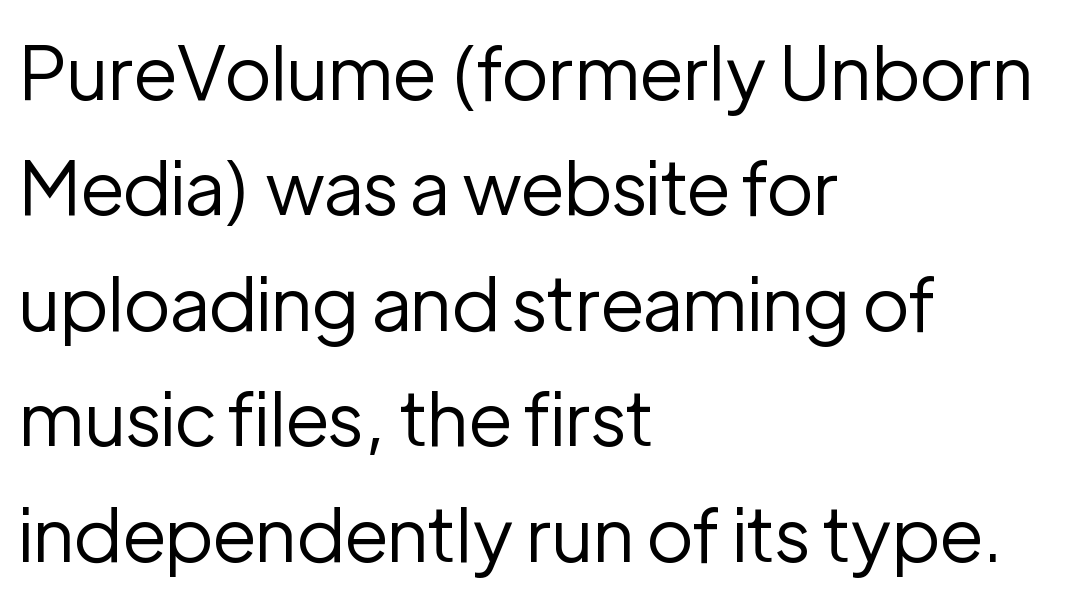
Q: Is the text bold? A: No.
Q: Is the text italic (slanted)? A: No, it is upright.
Q: Is the typeface a serif or a sans-serif typeface? A: Sans-serif.
Q: Is the text underlined? A: No.
Q: How is the paragraph aligned? A: Left-aligned.
Q: Is the spacing between letters normal or unusually wide? A: Normal.
Q: Is the spacing between lines tight, normal or loose? A: Normal.
Q: Width (condensed, normal, or wide)? A: Normal.
Q: Stroke contrast? A: Low.
Q: x-height? A: Medium.
Q: Monospaced? A: No.
